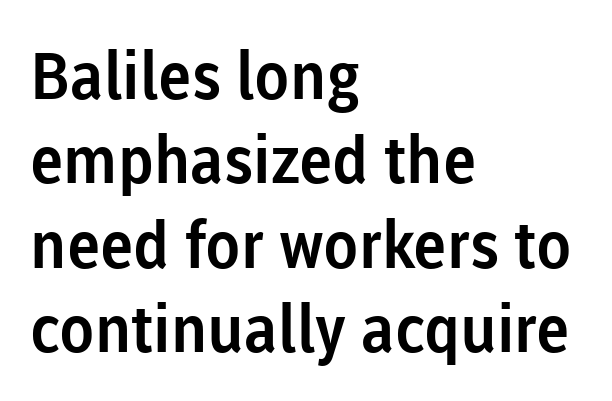
The image shows 65 px sans-serif type, upright; set left-aligned, normal line spacing (1.3x), normal letter spacing, not underlined; low stroke contrast and a medium x-height.
